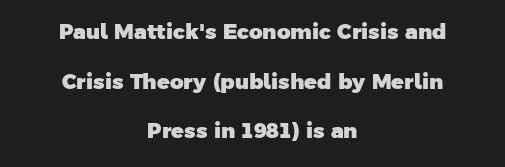
Weight check: bold — yes, fully. What stands out about the letter spacing? Nothing — it is the standard amount. Each new line begins a long way beneath the previous one. Each line is balanced around a shared central axis. Lines of text with bare space underneath.
